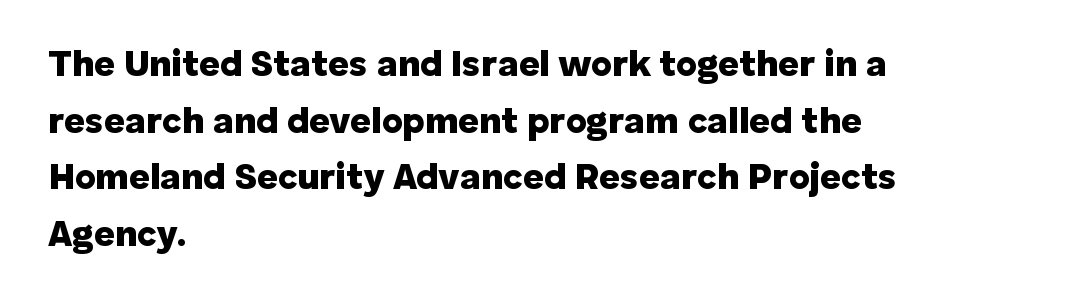
Do the letters lean? They stand straight. Typographically, this falls in the sans-serif category. This sample keeps an unexceptional amount of space between lines. Descender tails drop into unmarked territory. You could call the tracking neutral — neither tight nor loose.
